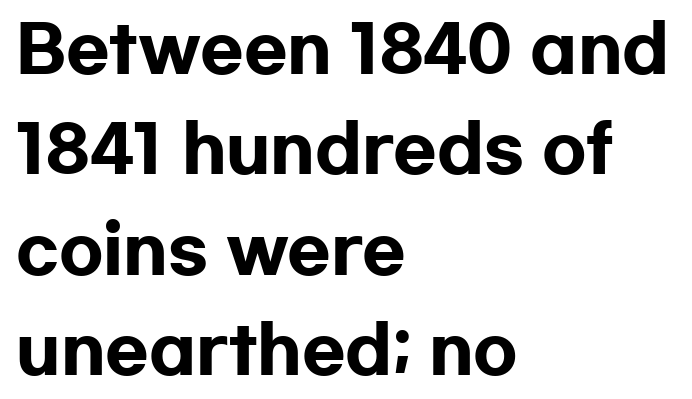
Q: Is the text bold? A: Yes.
Q: Is the text italic (slanted)? A: No, it is upright.
Q: Is the typeface a serif or a sans-serif typeface? A: Sans-serif.
Q: Is the text underlined? A: No.
Q: How is the paragraph aligned? A: Left-aligned.
Q: Is the spacing between letters normal or unusually wide? A: Normal.
Q: Is the spacing between lines tight, normal or loose? A: Normal.
Q: Width (condensed, normal, or wide)? A: Wide.
Q: Stroke contrast? A: Low.
Q: x-height? A: Medium.
Q: Monospaced? A: No.
